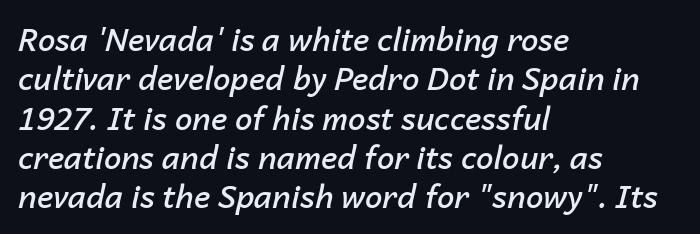
{"italic": "yes", "lean": "right", "slant_degrees": 14, "bold": "semi", "weight": "semibold", "width": "normal", "stroke_contrast": "low", "x_height": "medium", "monospaced": "no", "underline": "no", "align": "left", "line_spacing": "normal", "line_spacing_ratio": 1.27, "letter_spacing": "normal", "letter_spacing_em": 0.0, "glyph_px": 31}
